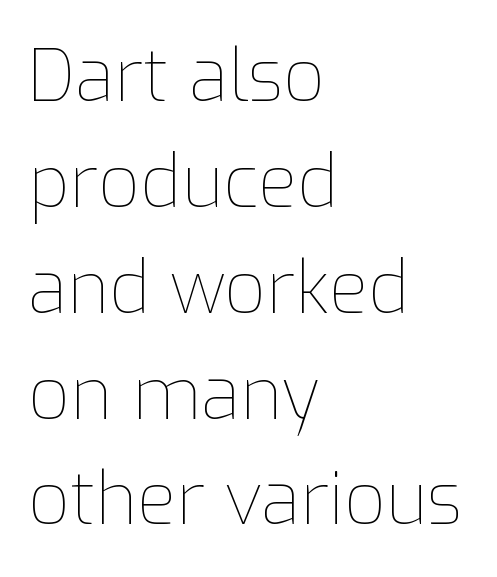
{"italic": "no", "bold": "no", "weight": "thin", "width": "normal", "stroke_contrast": "low", "x_height": "medium", "monospaced": "no", "underline": "no", "align": "left", "line_spacing": "normal", "line_spacing_ratio": 1.47, "letter_spacing": "normal", "letter_spacing_em": 0.0, "glyph_px": 72}
